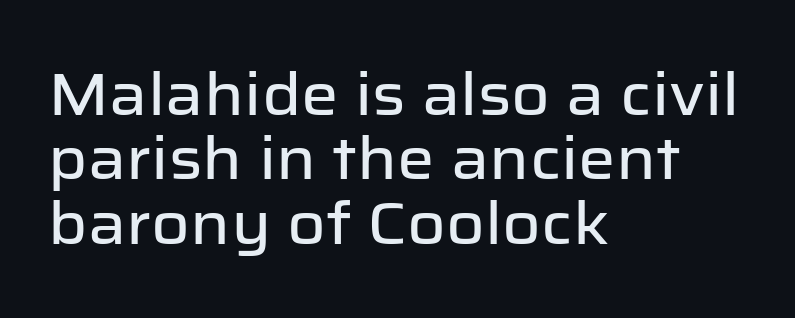
The image shows 59 px sans-serif type, upright; set left-aligned, tight line spacing (1.09x), normal letter spacing, not underlined; low stroke contrast and a medium x-height.
